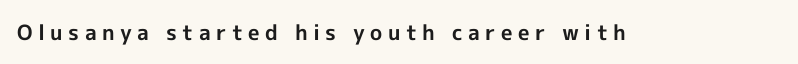
Q: Is the text bold? A: Yes.
Q: Is the text italic (slanted)? A: No, it is upright.
Q: Is the text underlined? A: No.
Q: Is the spacing between letters normal or unusually wide? A: Unusually wide.
